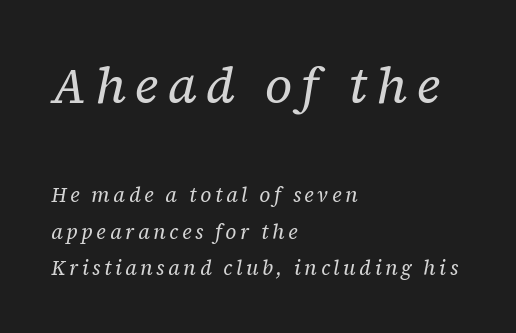
{"serif": "yes", "italic": "yes", "lean": "right", "slant_degrees": 12, "bold": "no", "weight": "regular", "width": "normal", "stroke_contrast": "low", "x_height": "medium", "monospaced": "no", "underline": "no", "align": "left", "line_spacing_ratio": 1.81, "larger_block": "first", "size_ratio": 2.5, "glyph_px": 50}
